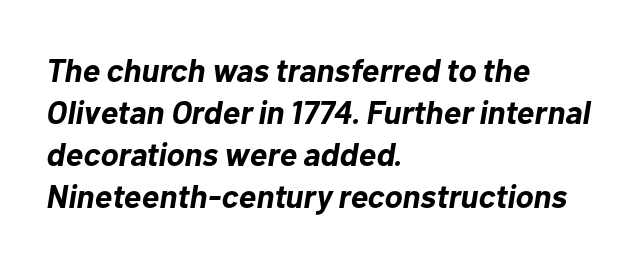
Compared with typical paragraphs, the rows here are spaced about the same. Line starts are locked; line ends wander. These lines keep a tight, regular rhythm from letter to letter. The string is rendered with underlining switched off. Compared with an ordinary text face, these strokes are far heavier — a full bold.
